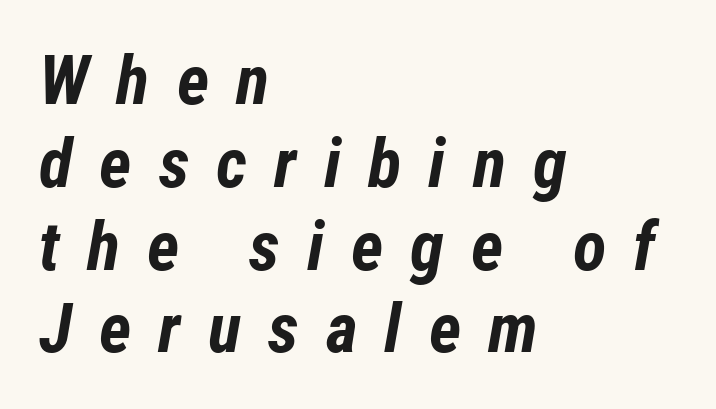
The passage shown is typed in a proportional face where columns would drift. The lines are quadded left. Underline: absent. Typesetter's note: full bold, strokes at maximum text heaviness.
